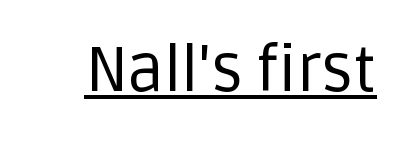
Examine the stroke ends and you'll find no serifs. The face used here is proportionally spaced, like ordinary book or web type. Beneath each row of characters lies a ruled line. Stems and bowls with no extra thickness — not bold. Is there any slant? The stems are plumb.
